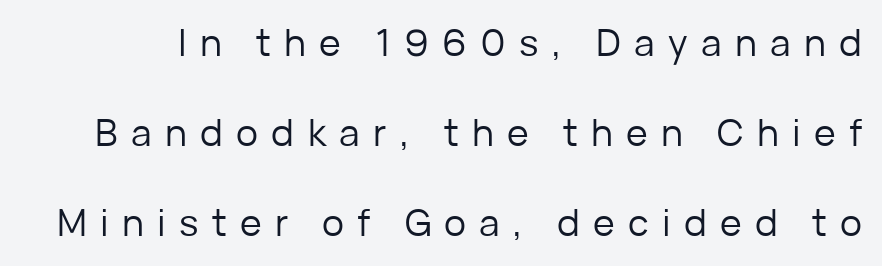
{"serif": "no", "italic": "no", "bold": "no", "weight": "regular", "width": "normal", "stroke_contrast": "low", "x_height": "medium", "monospaced": "no", "underline": "no", "line_spacing": "loose", "line_spacing_ratio": 2.43, "letter_spacing": "wide", "letter_spacing_em": 0.36, "glyph_px": 37}
